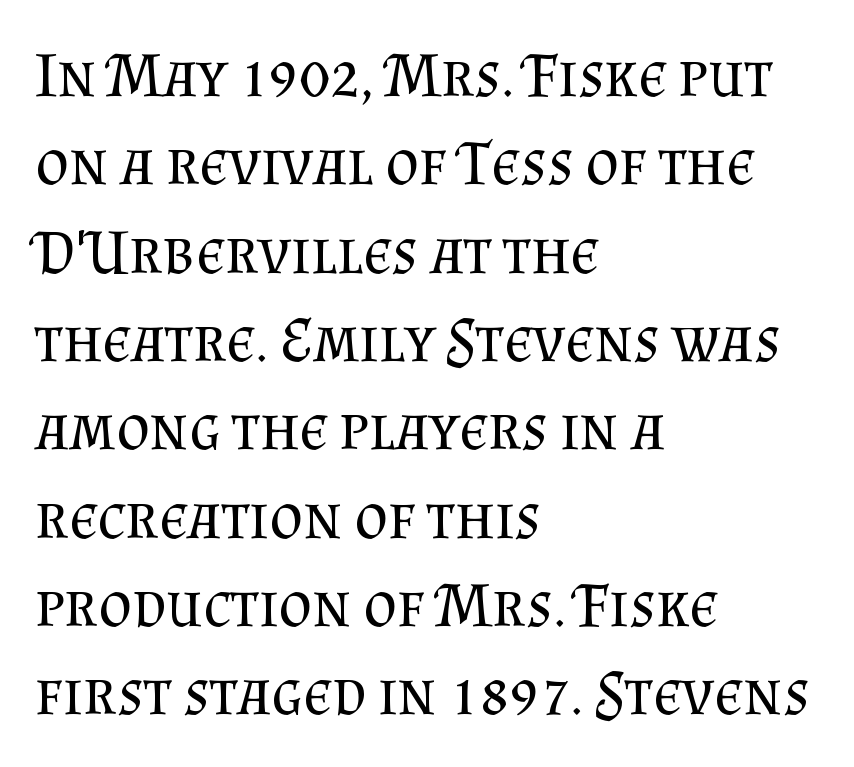
Q: Is the text bold? A: No.
Q: Is the text italic (slanted)? A: No, it is upright.
Q: Is the typeface a serif or a sans-serif typeface? A: Serif.
Q: Is the text underlined? A: No.
Q: How is the paragraph aligned? A: Left-aligned.
Q: Is the spacing between letters normal or unusually wide? A: Normal.
Q: Is the spacing between lines tight, normal or loose? A: Normal.
Q: Width (condensed, normal, or wide)? A: Normal.
Q: Stroke contrast? A: Medium.
Q: x-height? A: Small.
Q: Monospaced? A: No.
